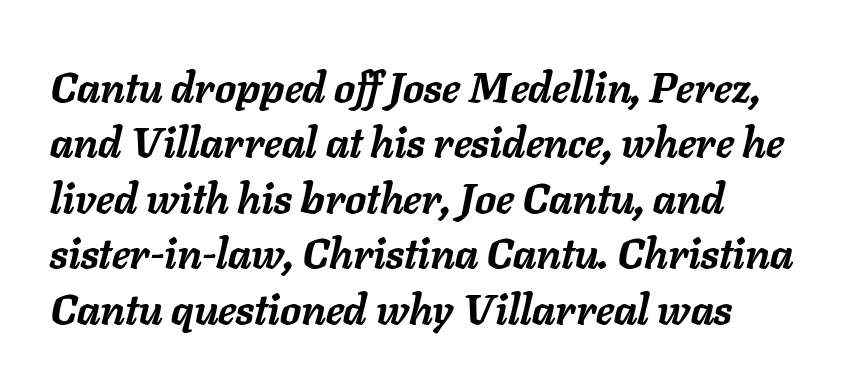
Q: Is the text bold? A: Yes.
Q: Is the text italic (slanted)? A: Yes, it leans right by about 11 degrees.
Q: Is the text underlined? A: No.
Q: How is the paragraph aligned? A: Left-aligned.
Q: Is the spacing between letters normal or unusually wide? A: Normal.
Q: Is the spacing between lines tight, normal or loose? A: Normal.
Q: Width (condensed, normal, or wide)? A: Normal.
Q: Stroke contrast? A: Low.
Q: x-height? A: Medium.
Q: Monospaced? A: No.
